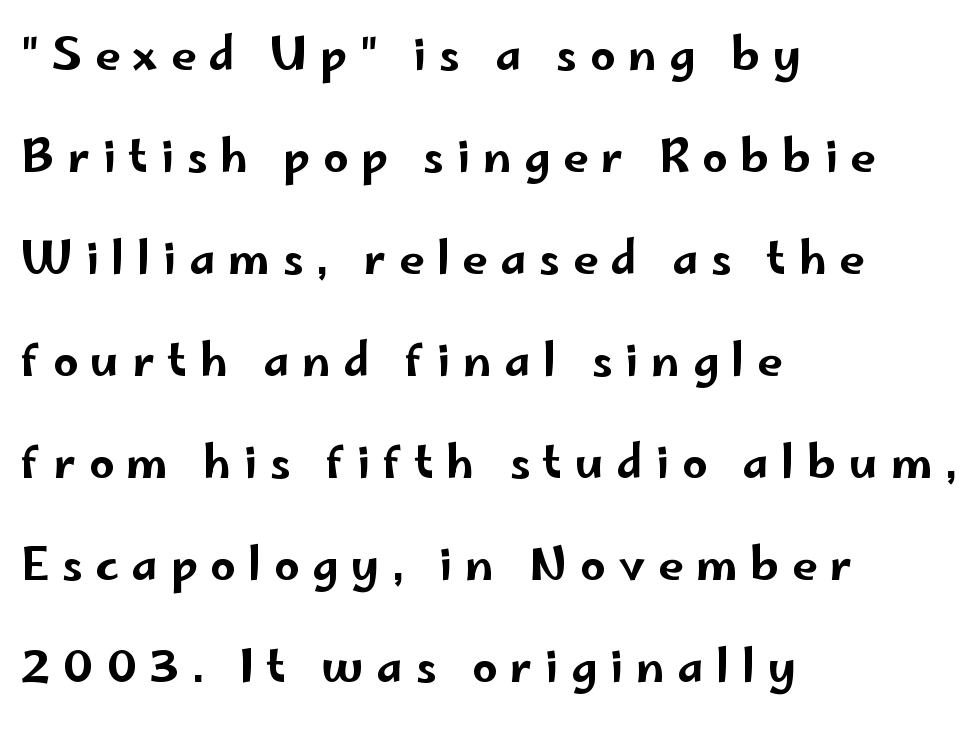
Q: Is the text italic (slanted)? A: No, it is upright.
Q: Is the typeface a serif or a sans-serif typeface? A: Sans-serif.
Q: Is the text underlined? A: No.
Q: How is the paragraph aligned? A: Left-aligned.
Q: Is the spacing between letters normal or unusually wide? A: Unusually wide.
Q: Is the spacing between lines tight, normal or loose? A: Loose.
Q: Width (condensed, normal, or wide)? A: Wide.
Q: Stroke contrast? A: Low.
Q: x-height? A: Small.
Q: Monospaced? A: No.
